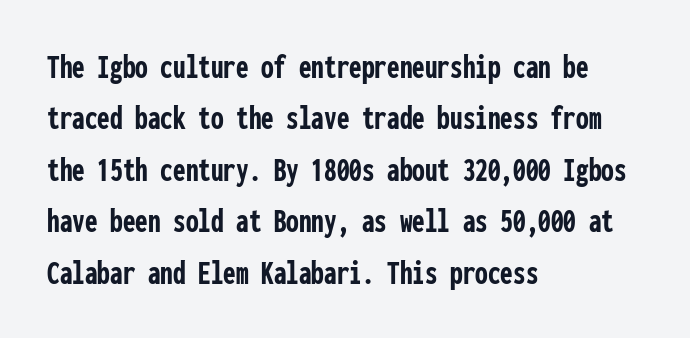
{"serif": "no", "italic": "no", "bold": "yes", "weight": "semibold", "width": "condensed", "stroke_contrast": "low", "x_height": "medium", "monospaced": "yes", "underline": "no", "align": "left", "line_spacing": "normal", "line_spacing_ratio": 1.43, "letter_spacing": "normal", "letter_spacing_em": 0.0, "glyph_px": 36}
